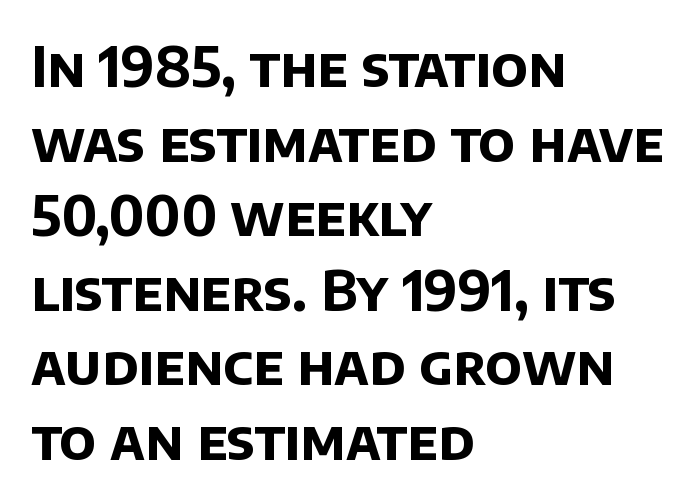
The image shows 54 px bold sans-serif type; set left-aligned, normal line spacing (1.38x), normal letter spacing, not underlined; low stroke contrast and a large x-height.
